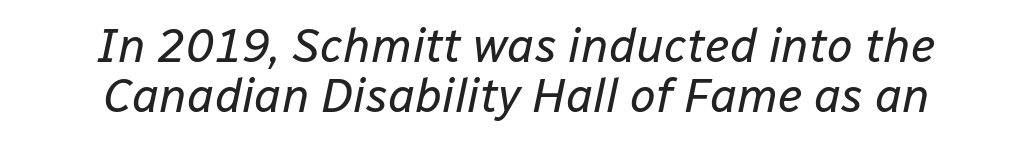
{"italic": "yes", "lean": "right", "slant_degrees": 12, "bold": "no", "weight": "regular", "width": "normal", "stroke_contrast": "low", "x_height": "medium", "monospaced": "no", "underline": "no", "align": "center", "line_spacing": "tight", "line_spacing_ratio": 1.07, "letter_spacing": "normal", "letter_spacing_em": 0.0, "glyph_px": 47}
